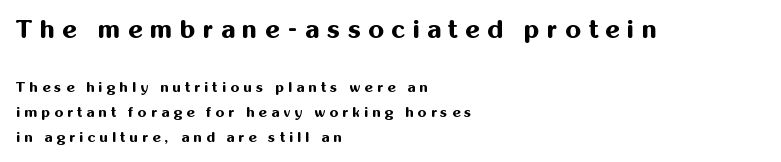
Typesetter's note — upper block bumped up in size, lower block left smaller. The baseline area is clear. Characters remain perfectly vertical along every line. Which margin do the lines hug? The left one — the right edge is uneven. Spacing between characters has been opened up far beyond the box default. Notice how thick the strokes are: this is what a full bold looks like.
